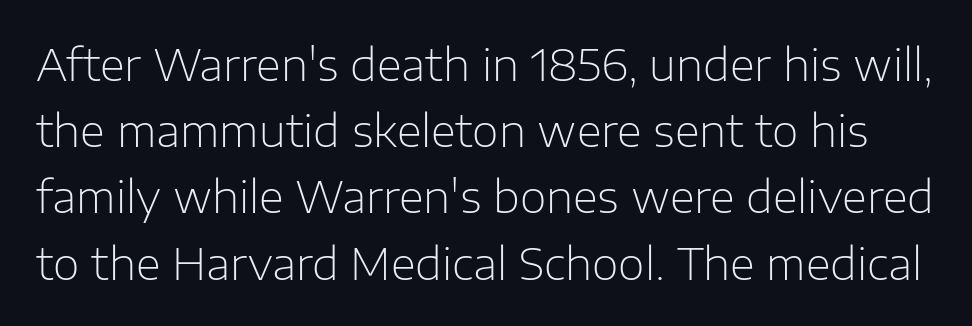
The image shows 43 px light sans-serif type, upright; set normal line spacing (1.54x), normal letter spacing, not underlined; low stroke contrast and a medium x-height.
